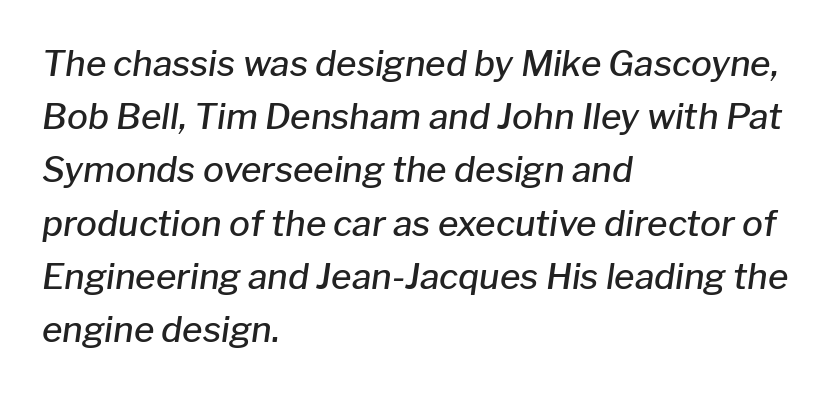
This block has exactly the height ordinary leading produces. A student would call this left alignment; a typographer would say flush left, rag right. Designer's note — italics engaged. Its strokes are somewhat broadened, the hallmark of semibold type. No word sits above an underline.
